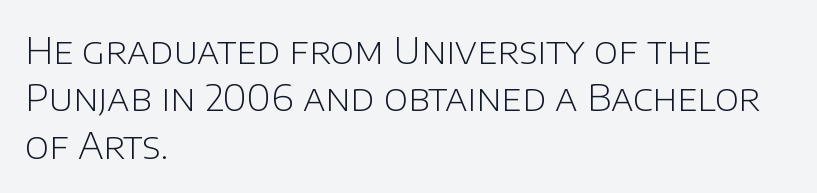
Posture: straight, roman, zero tilt. Honestly, there is no underline to notice here at all. Line starts are locked; line ends wander. This is sans-serif lettering, the kind often seen on screens and signage.
